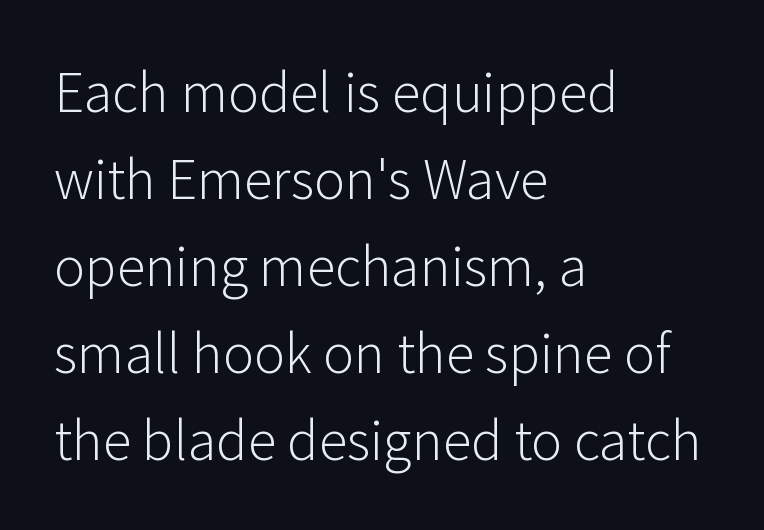
Q: Is the text bold? A: No.
Q: Is the text italic (slanted)? A: No, it is upright.
Q: Is the typeface a serif or a sans-serif typeface? A: Sans-serif.
Q: Is the text underlined? A: No.
Q: How is the paragraph aligned? A: Left-aligned.
Q: Is the spacing between letters normal or unusually wide? A: Normal.
Q: Is the spacing between lines tight, normal or loose? A: Normal.
Q: Width (condensed, normal, or wide)? A: Normal.
Q: Stroke contrast? A: Low.
Q: x-height? A: Medium.
Q: Monospaced? A: No.
